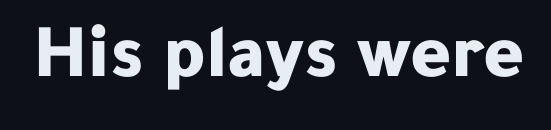
{"serif": "no", "italic": "no", "bold": "yes", "weight": "bold", "width": "normal", "stroke_contrast": "low", "x_height": "medium", "monospaced": "no", "underline": "no", "letter_spacing": "normal", "letter_spacing_em": 0.0, "glyph_px": 77}
